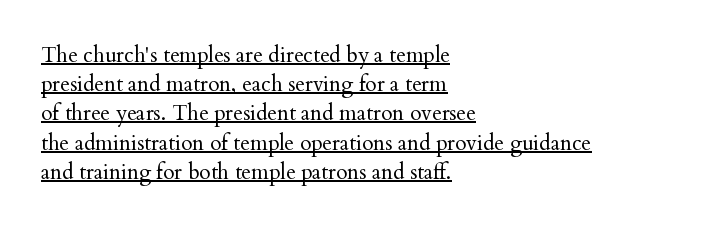
The image shows 21 px text type, upright; set left-aligned, normal line spacing (1.39x), normal letter spacing, underlined.
